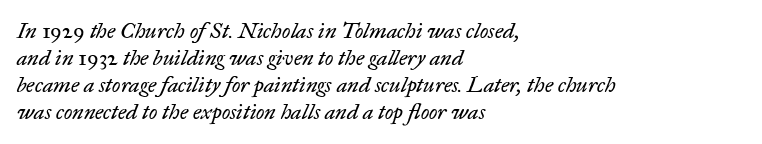
{"italic": "yes", "lean": "right", "slant_degrees": 17, "bold": "no", "underline": "no", "align": "left", "line_spacing_ratio": 1.23, "letter_spacing": "normal", "letter_spacing_em": 0.0, "glyph_px": 22}
